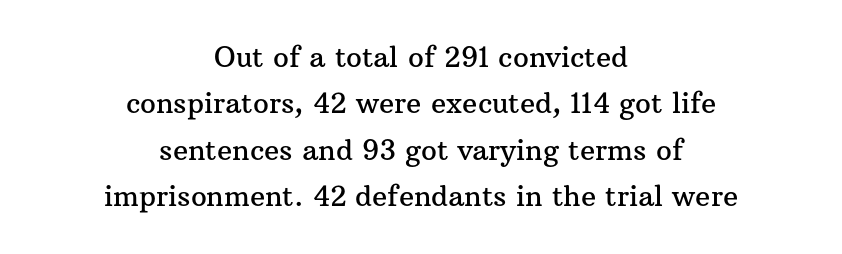
Q: Is the text italic (slanted)? A: No, it is upright.
Q: Is the typeface a serif or a sans-serif typeface? A: Serif.
Q: Is the text underlined? A: No.
Q: How is the paragraph aligned? A: Centered.
Q: Is the spacing between letters normal or unusually wide? A: Normal.
Q: Is the spacing between lines tight, normal or loose? A: Normal.
Q: Width (condensed, normal, or wide)? A: Normal.
Q: Stroke contrast? A: Medium.
Q: x-height? A: Medium.
Q: Monospaced? A: No.
